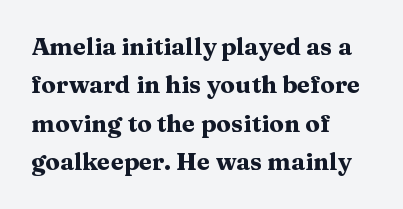
The image shows 24 px bold type, upright; set left-aligned, normal line spacing (1.6x), normal letter spacing, not underlined.
